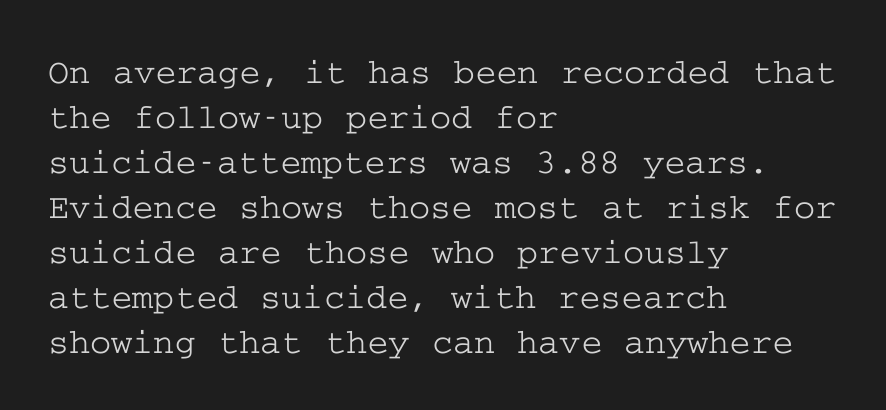
{"serif": "yes", "italic": "no", "width": "wide", "stroke_contrast": "low", "x_height": "medium", "underline": "no", "align": "left", "line_spacing": "normal", "line_spacing_ratio": 1.25, "letter_spacing": "normal", "letter_spacing_em": 0.0, "glyph_px": 36}
